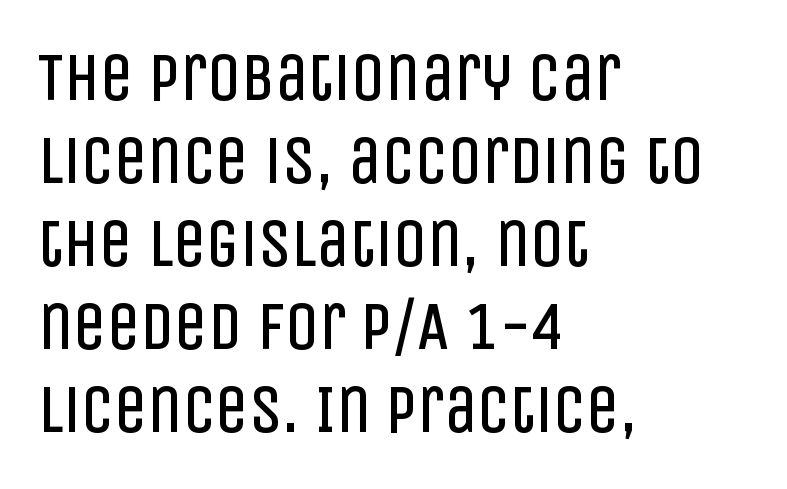
{"serif": "no", "italic": "no", "bold": "no", "weight": "regular", "width": "condensed", "stroke_contrast": "low", "x_height": "large", "monospaced": "no", "underline": "no", "align": "left", "line_spacing_ratio": 1.24, "letter_spacing": "normal", "letter_spacing_em": 0.0, "glyph_px": 67}
